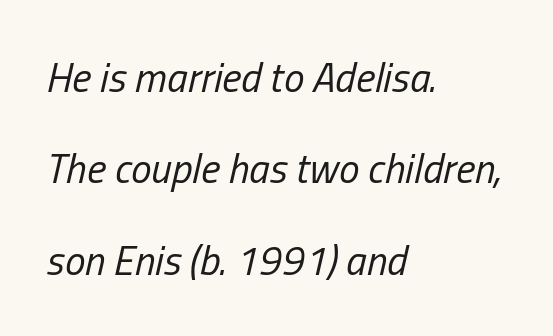
Q: Is the text bold? A: No.
Q: Is the text italic (slanted)? A: Yes, it leans right by about 13 degrees.
Q: Is the text underlined? A: No.
Q: How is the paragraph aligned? A: Left-aligned.
Q: Is the spacing between letters normal or unusually wide? A: Normal.
Q: Is the spacing between lines tight, normal or loose? A: Loose.
Q: Width (condensed, normal, or wide)? A: Condensed.
Q: Stroke contrast? A: Low.
Q: x-height? A: Medium.
Q: Monospaced? A: No.
